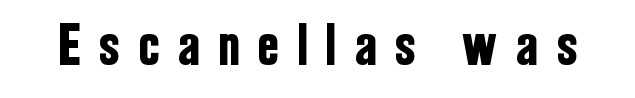
Q: Is the text italic (slanted)? A: No, it is upright.
Q: Is the typeface a serif or a sans-serif typeface? A: Sans-serif.
Q: Is the text underlined? A: No.
Q: Is the spacing between letters normal or unusually wide? A: Unusually wide.
Q: Width (condensed, normal, or wide)? A: Condensed.
Q: Stroke contrast? A: Low.
Q: x-height? A: Medium.
Q: Monospaced? A: No.
